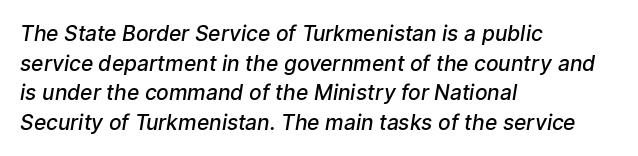
The image shows 21 px text type; set left-aligned, normal line spacing (1.41x), normal letter spacing, not underlined.
